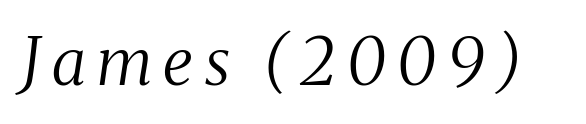
The image shows 65 px regular-weight, condensed serif type, italic (leaning right); set not underlined; medium stroke contrast and a medium x-height.
